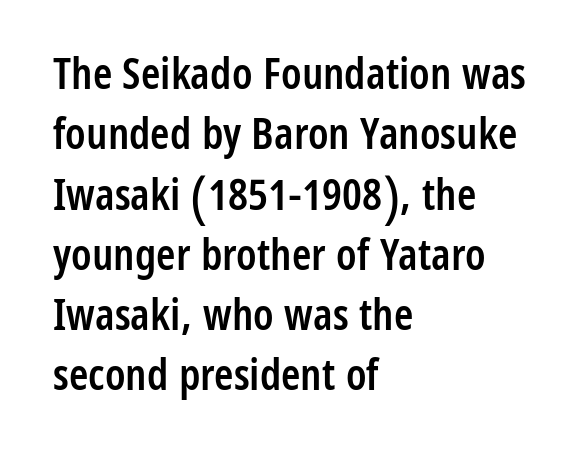
Q: Is the text bold? A: Semi-bold.
Q: Is the text italic (slanted)? A: No, it is upright.
Q: Is the typeface a serif or a sans-serif typeface? A: Sans-serif.
Q: Is the text underlined? A: No.
Q: How is the paragraph aligned? A: Left-aligned.
Q: Is the spacing between letters normal or unusually wide? A: Normal.
Q: Is the spacing between lines tight, normal or loose? A: Normal.
Q: Width (condensed, normal, or wide)? A: Condensed.
Q: Stroke contrast? A: Low.
Q: x-height? A: Medium.
Q: Monospaced? A: No.
